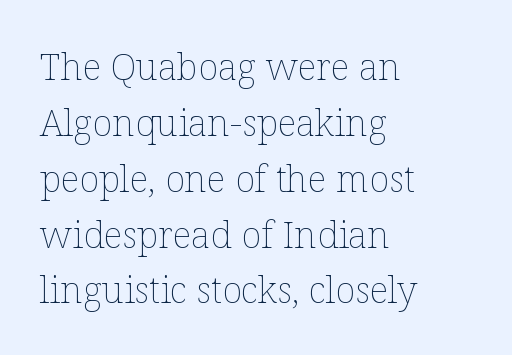
{"italic": "no", "bold": "no", "weight": "thin", "width": "normal", "stroke_contrast": "low", "x_height": "medium", "monospaced": "no", "underline": "no", "align": "left", "line_spacing": "normal", "line_spacing_ratio": 1.51, "letter_spacing": "normal", "letter_spacing_em": 0.0, "glyph_px": 37}
